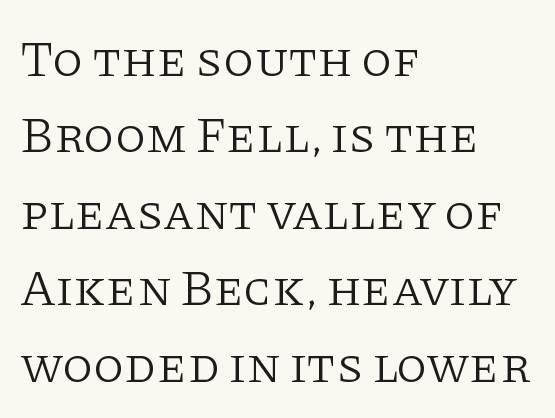
Q: Is the text bold? A: No.
Q: Is the text italic (slanted)? A: No, it is upright.
Q: Is the typeface a serif or a sans-serif typeface? A: Serif.
Q: Is the text underlined? A: No.
Q: How is the paragraph aligned? A: Left-aligned.
Q: Is the spacing between letters normal or unusually wide? A: Normal.
Q: Is the spacing between lines tight, normal or loose? A: Normal.
Q: Width (condensed, normal, or wide)? A: Normal.
Q: Stroke contrast? A: Low.
Q: x-height? A: Large.
Q: Monospaced? A: No.
